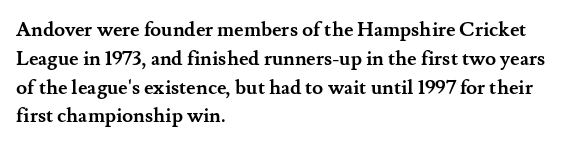
{"italic": "no", "bold": "yes", "underline": "no", "align": "left", "line_spacing": "normal", "line_spacing_ratio": 1.44, "letter_spacing": "normal", "letter_spacing_em": 0.0, "glyph_px": 20}
